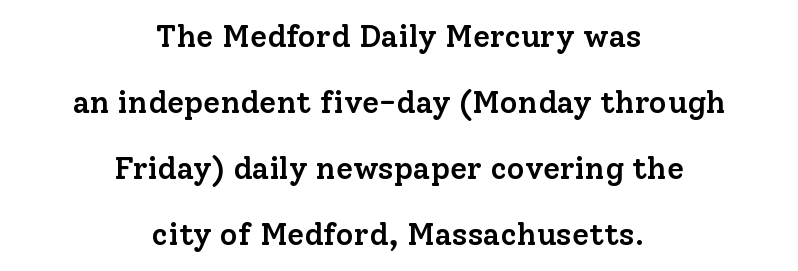
{"serif": "yes", "italic": "no", "bold": "semi", "weight": "semibold", "width": "normal", "stroke_contrast": "low", "x_height": "medium", "monospaced": "no", "underline": "no", "align": "center", "line_spacing": "loose", "line_spacing_ratio": 2.13, "letter_spacing": "normal", "letter_spacing_em": 0.0, "glyph_px": 31}
